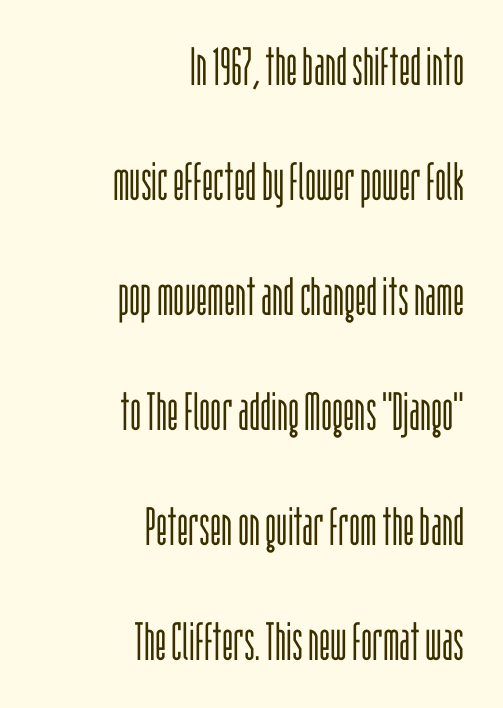
The typography opts for an upright posture over an oblique one. The rendering keeps characters at their native spacing. Plain, unruled lines of type. Where is the straight margin? On the right.
